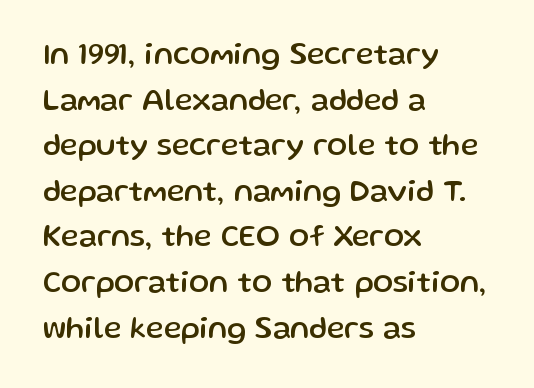
Q: Is the text italic (slanted)? A: No, it is upright.
Q: Is the typeface a serif or a sans-serif typeface? A: Sans-serif.
Q: Is the text underlined? A: No.
Q: How is the paragraph aligned? A: Left-aligned.
Q: Is the spacing between letters normal or unusually wide? A: Normal.
Q: Is the spacing between lines tight, normal or loose? A: Normal.
Q: Width (condensed, normal, or wide)? A: Normal.
Q: Stroke contrast? A: Low.
Q: x-height? A: Medium.
Q: Monospaced? A: No.
